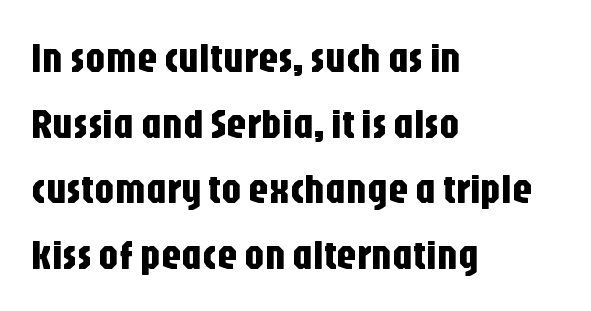
Regarding serifs, this sample does without them. Interline gaps are of average width in this sample. The lines in this sample share a left origin and differ only in where they stop. Each row of text sits above clean, open space. Proportional: the letters do not fall into vertical columns.
